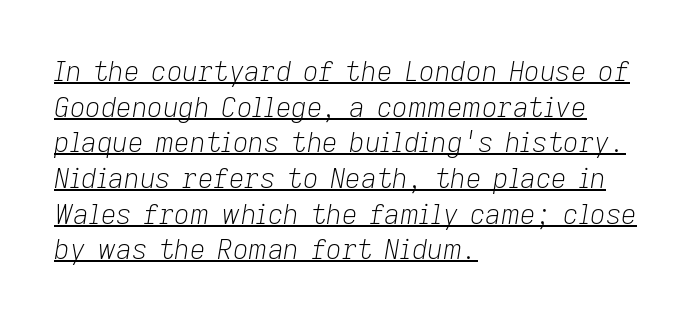
Q: Is the text bold? A: No.
Q: Is the text italic (slanted)? A: Yes, it leans right by about 9 degrees.
Q: Is the text underlined? A: Yes.
Q: How is the paragraph aligned? A: Left-aligned.
Q: Is the spacing between letters normal or unusually wide? A: Normal.
Q: Is the spacing between lines tight, normal or loose? A: Normal.
